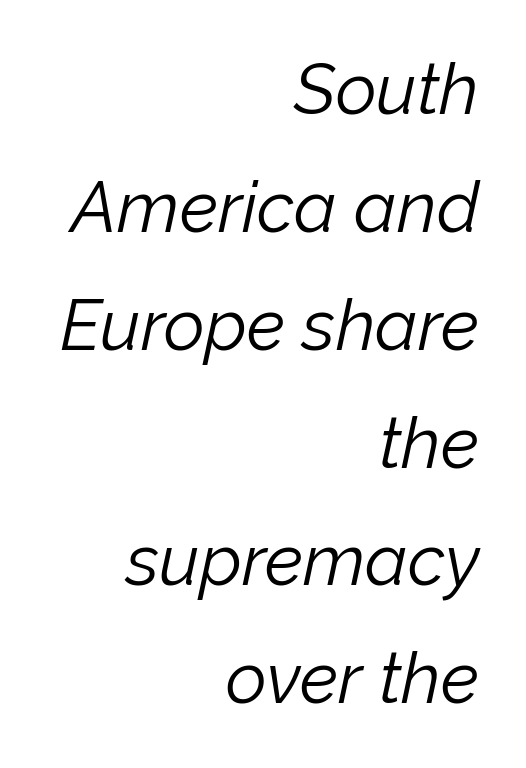
Q: Is the text bold? A: No.
Q: Is the text italic (slanted)? A: Yes, it leans right by about 12 degrees.
Q: Is the text underlined? A: No.
Q: How is the paragraph aligned? A: Right-aligned.
Q: Is the spacing between letters normal or unusually wide? A: Normal.
Q: Is the spacing between lines tight, normal or loose? A: Normal.
Q: Width (condensed, normal, or wide)? A: Normal.
Q: Stroke contrast? A: Low.
Q: x-height? A: Medium.
Q: Monospaced? A: No.
